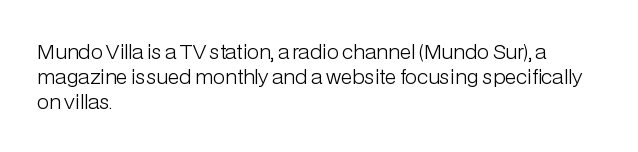
Underline: absent. These glyphs show unthickened strokes, regular width or finer. The leading is moderate, giving the passage an even texture. Upright lettering throughout.
